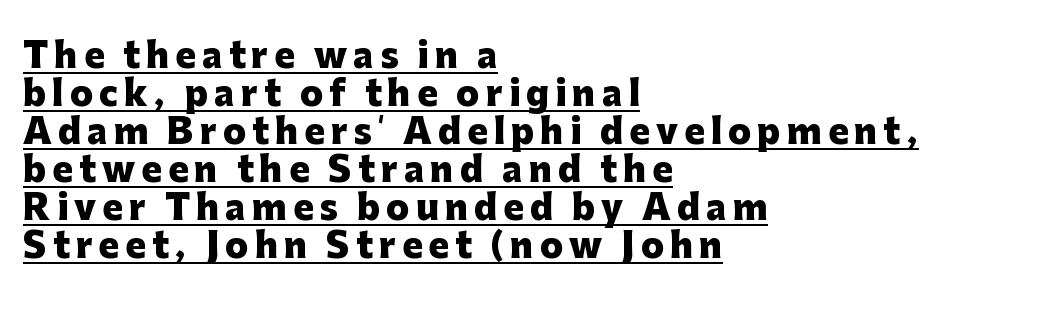
Q: Is the text bold? A: Yes.
Q: Is the text italic (slanted)? A: No, it is upright.
Q: Is the typeface a serif or a sans-serif typeface? A: Sans-serif.
Q: Is the text underlined? A: Yes.
Q: How is the paragraph aligned? A: Left-aligned.
Q: Is the spacing between lines tight, normal or loose? A: Tight.
Q: Width (condensed, normal, or wide)? A: Normal.
Q: Stroke contrast? A: Low.
Q: x-height? A: Medium.
Q: Monospaced? A: No.
